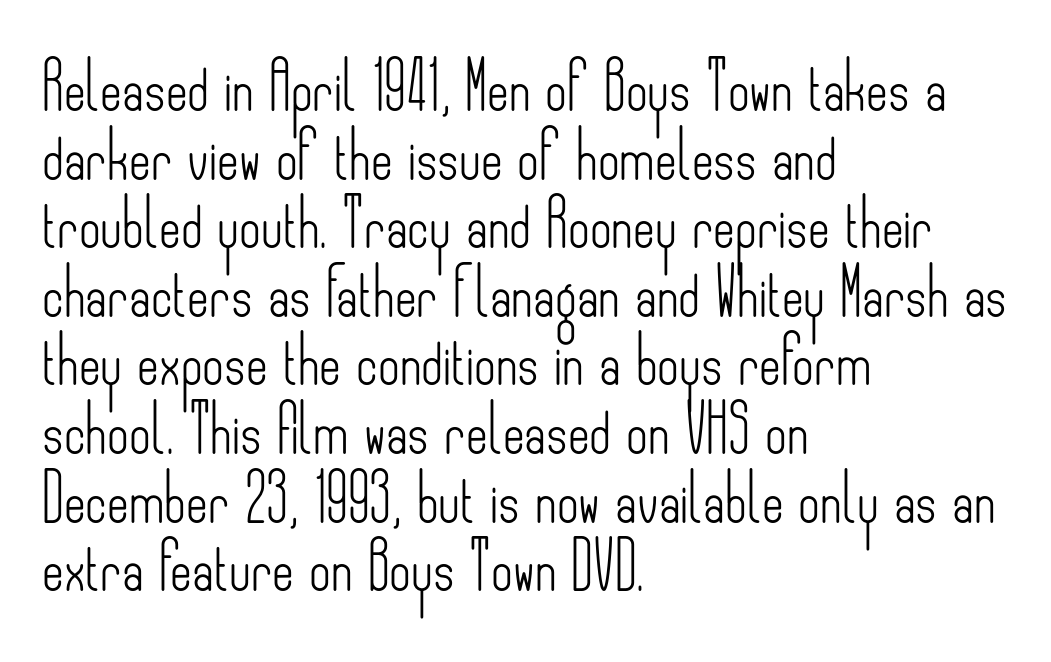
The image shows 47 px light, condensed sans-serif type, upright; set left-aligned, normal line spacing (1.46x), normal letter spacing, not underlined; low stroke contrast and a small x-height.
